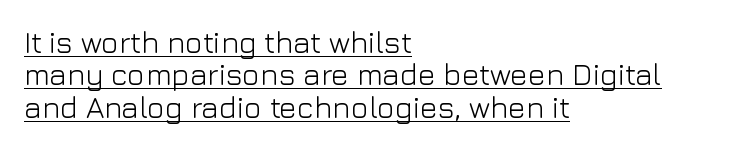
The face used here appears with an underline applied. Regarding leading, the lines here are crowded together. A typesetter would label this face a sans. The axis of the letterforms is exactly vertical. Students, note that the glyphs here touch the page at normal intervals. The rag falls on the right side of this text block.
